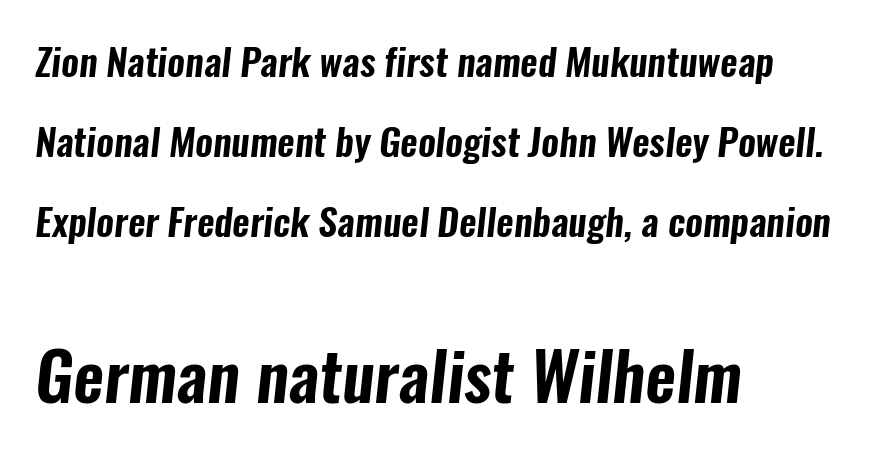
{"serif": "no", "width": "condensed", "stroke_contrast": "low", "x_height": "medium", "monospaced": "no", "underline": "no", "align": "left", "line_spacing": "loose", "line_spacing_ratio": 2.11, "letter_spacing": "normal", "letter_spacing_em": 0.0, "larger_block": "second", "size_ratio": 1.76, "glyph_px": 67}
